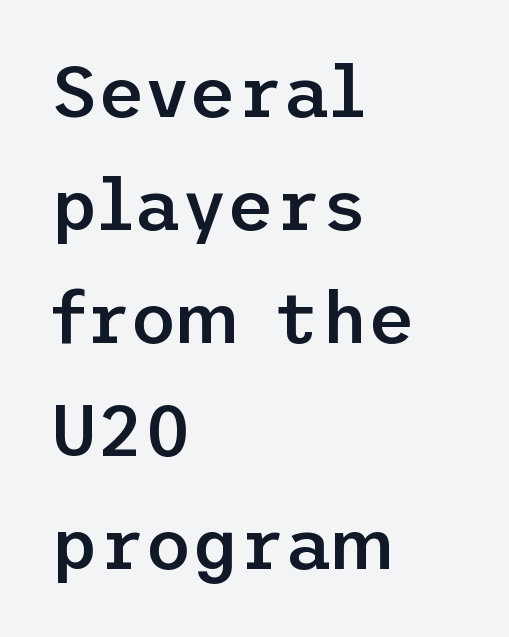
Q: Is the text bold? A: Semi-bold.
Q: Is the text italic (slanted)? A: No, it is upright.
Q: Is the typeface a serif or a sans-serif typeface? A: Sans-serif.
Q: Is the text underlined? A: No.
Q: How is the paragraph aligned? A: Left-aligned.
Q: Is the spacing between letters normal or unusually wide? A: Normal.
Q: Is the spacing between lines tight, normal or loose? A: Normal.
Q: Width (condensed, normal, or wide)? A: Normal.
Q: Stroke contrast? A: Low.
Q: x-height? A: Medium.
